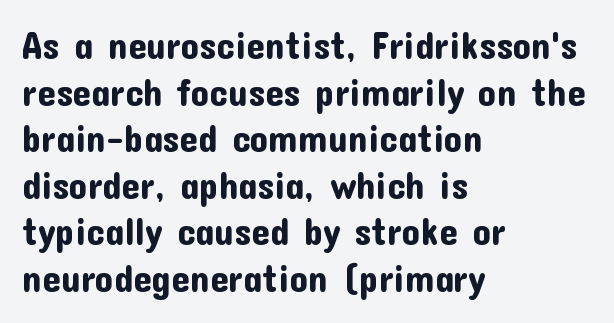
The image shows 37 px sans-serif type, upright; set left-aligned, normal line spacing (1.26x), normal letter spacing, not underlined; low stroke contrast and a medium x-height.
